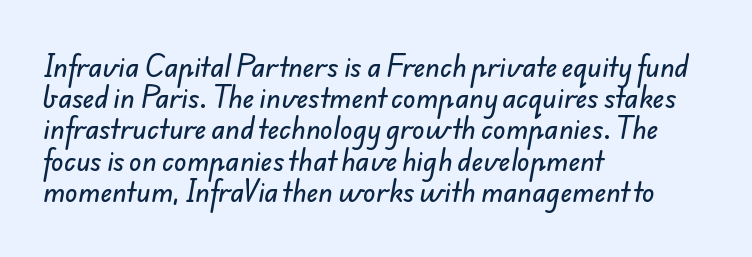
Q: Is the text underlined? A: No.
Q: How is the paragraph aligned? A: Left-aligned.
Q: Is the spacing between letters normal or unusually wide? A: Normal.
